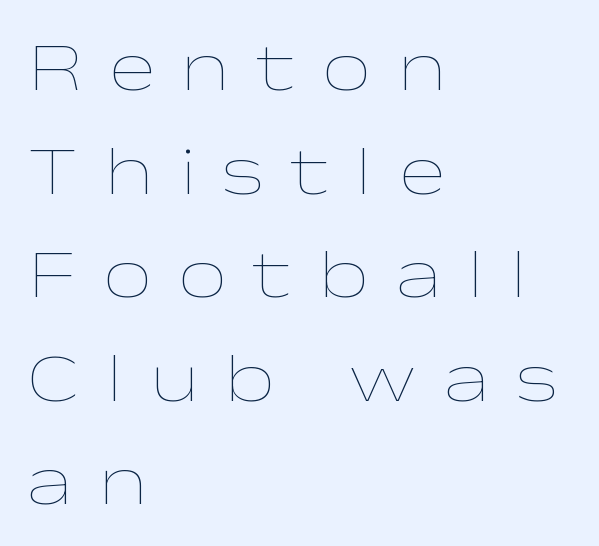
Q: Is the text bold? A: No.
Q: Is the text italic (slanted)? A: No, it is upright.
Q: Is the text underlined? A: No.
Q: How is the paragraph aligned? A: Left-aligned.
Q: Is the spacing between letters normal or unusually wide? A: Unusually wide.
Q: Is the spacing between lines tight, normal or loose? A: Normal.
Q: Width (condensed, normal, or wide)? A: Wide.
Q: Stroke contrast? A: Low.
Q: x-height? A: Medium.
Q: Monospaced? A: No.
